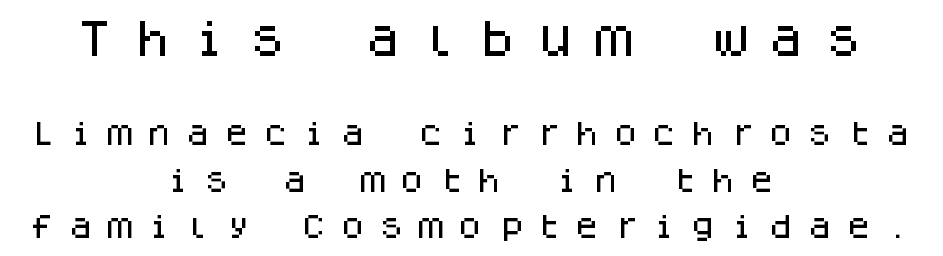
The image shows 40 px sans-serif type, upright, monospaced; set centered, line spacing 1.71x, unusually wide letter spacing (+0.44 em), not underlined; the first (top) block is 1.48x larger; low stroke contrast and a large x-height.
